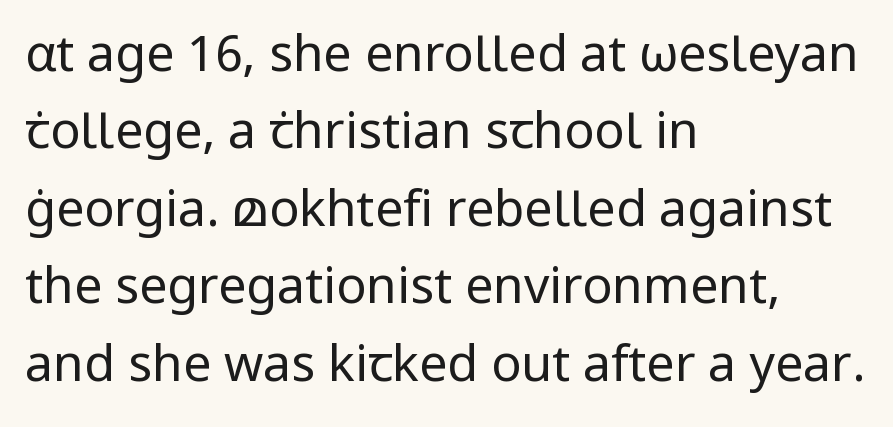
Serifs: no, the terminals of the letterforms are clean. Letters have the restrained weight of plain body copy at most. Do the characters align in a grid? No, the font is proportional. Notice how descenders clear the ascenders below comfortably — that's standard leading.
